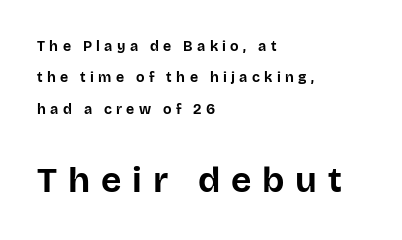
The image shows 35 px bold sans-serif type, upright; set left-aligned, loose line spacing (2.25x), unusually wide letter spacing (+0.31 em), not underlined; the second (bottom) block is 2.5x larger; low stroke contrast and a large x-height.
